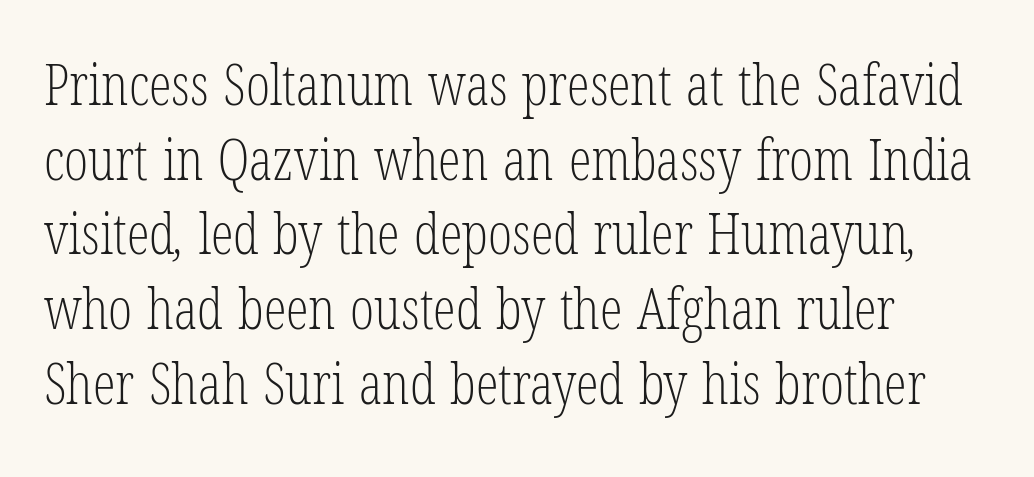
{"serif": "yes", "bold": "no", "weight": "light", "width": "condensed", "stroke_contrast": "low", "x_height": "medium", "monospaced": "no", "underline": "no", "align": "left", "line_spacing": "normal", "line_spacing_ratio": 1.31, "letter_spacing": "normal", "letter_spacing_em": 0.0, "glyph_px": 57}
